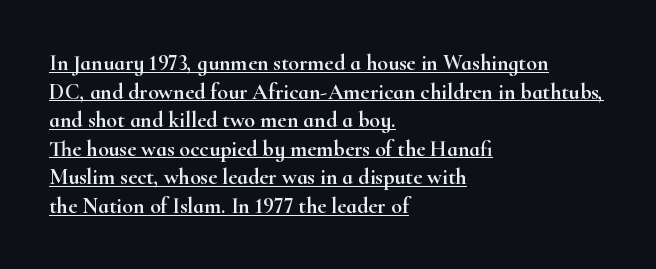
{"italic": "no", "underline": "yes", "align": "left", "line_spacing": "normal", "line_spacing_ratio": 1.3, "letter_spacing": "normal", "letter_spacing_em": 0.0, "glyph_px": 22}
